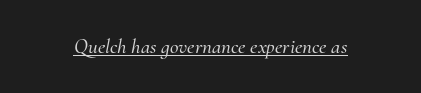
{"italic": "yes", "lean": "right", "slant_degrees": 10, "underline": "yes", "letter_spacing": "normal", "letter_spacing_em": 0.0, "glyph_px": 21}
